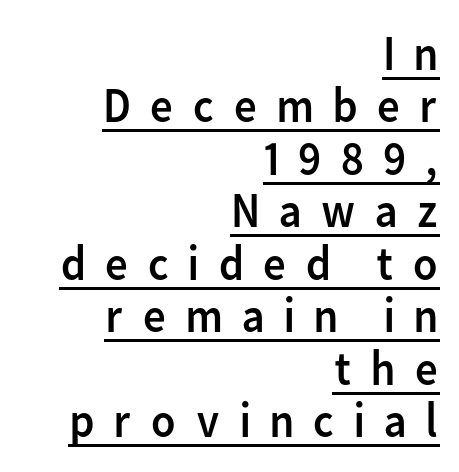
The image shows 50 px regular-weight sans-serif type, upright; set right-aligned, tight line spacing (1.05x), unusually wide letter spacing (+0.35 em), underlined; low stroke contrast and a medium x-height.
